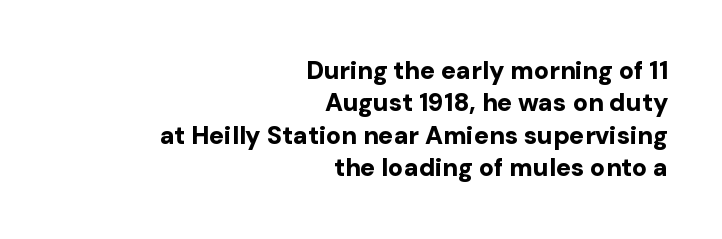
Q: Is the text bold? A: Yes.
Q: Is the text italic (slanted)? A: No, it is upright.
Q: Is the text underlined? A: No.
Q: How is the paragraph aligned? A: Right-aligned.
Q: Is the spacing between letters normal or unusually wide? A: Normal.
Q: Is the spacing between lines tight, normal or loose? A: Normal.
